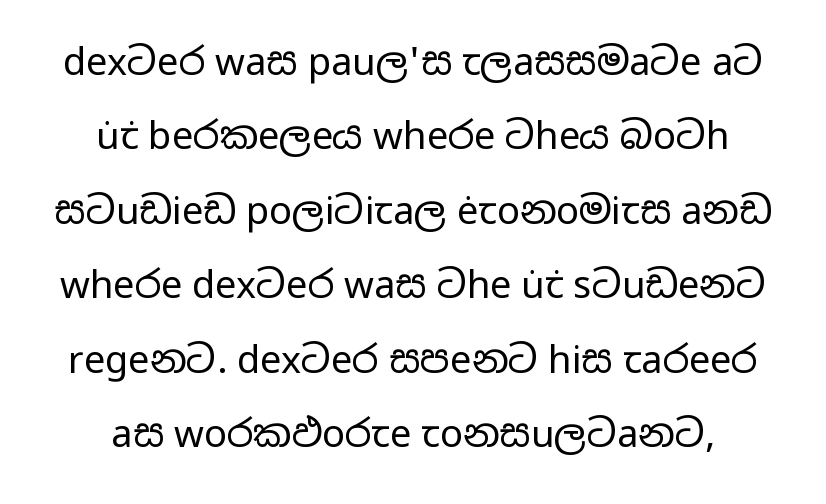
{"serif": "no", "italic": "no", "bold": "no", "weight": "regular", "width": "wide", "stroke_contrast": "low", "x_height": "medium", "monospaced": "no", "underline": "no", "align": "center", "line_spacing": "loose", "line_spacing_ratio": 1.96, "letter_spacing": "normal", "letter_spacing_em": 0.0, "glyph_px": 38}
